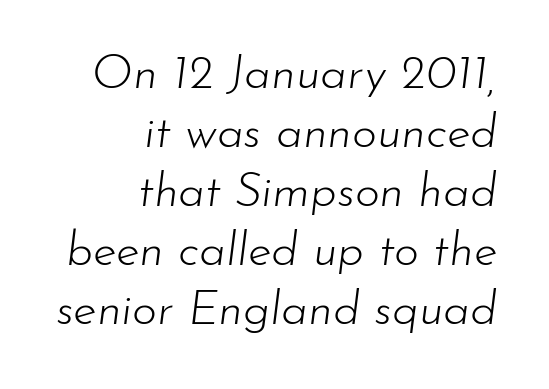
Which margin do the lines hug? The right one — the left edge is uneven. These lines were composed using italics. The rendering uses natural spacing where letterforms have individual widths. The specimen omits any rule beneath the text block's lines. Stems and bowls with no extra thickness — not bold. Here the glyphs are tracked normally, forming tight word shapes.
